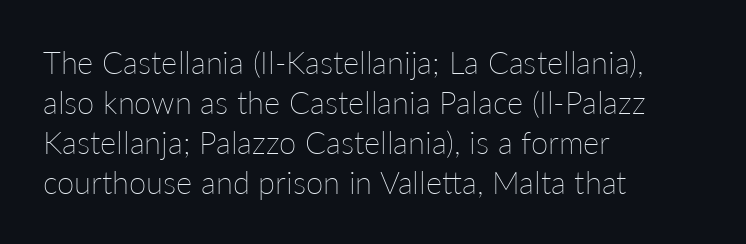
Q: Is the text bold? A: No.
Q: Is the text italic (slanted)? A: No, it is upright.
Q: Is the text underlined? A: No.
Q: How is the paragraph aligned? A: Left-aligned.
Q: Is the spacing between letters normal or unusually wide? A: Normal.
Q: Is the spacing between lines tight, normal or loose? A: Normal.
Q: Width (condensed, normal, or wide)? A: Normal.
Q: Stroke contrast? A: Low.
Q: x-height? A: Medium.
Q: Monospaced? A: No.
